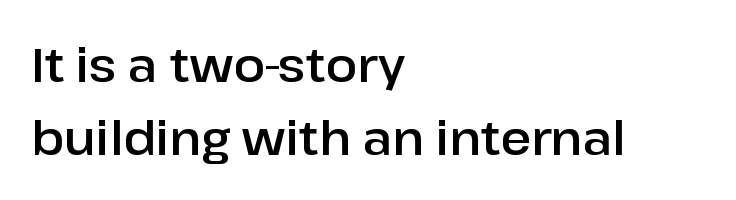
The image shows 47 px sans-serif type, upright; set left-aligned, normal line spacing (1.55x), normal letter spacing, not underlined; low stroke contrast and a medium x-height.
